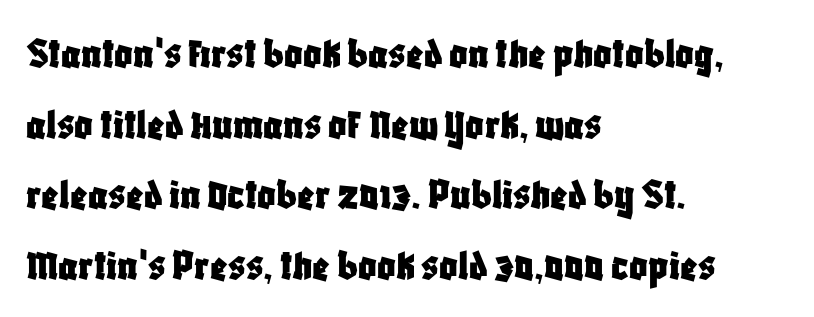
{"serif": "no", "italic": "no", "width": "condensed", "stroke_contrast": "low", "x_height": "large", "monospaced": "no", "underline": "no", "align": "left", "line_spacing": "normal", "line_spacing_ratio": 1.57, "letter_spacing": "normal", "letter_spacing_em": 0.0, "glyph_px": 45}
